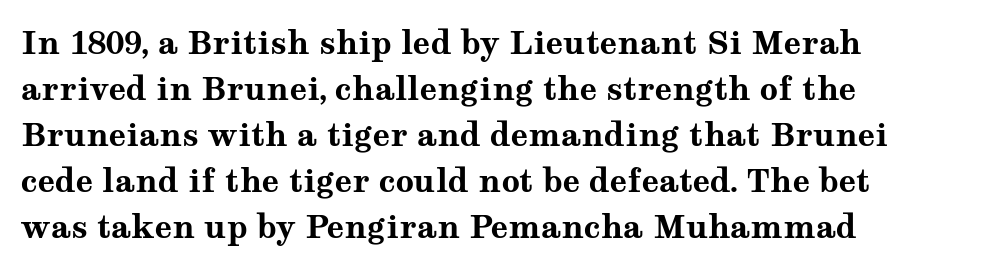
Q: Is the text bold? A: Yes.
Q: Is the text italic (slanted)? A: No, it is upright.
Q: Is the typeface a serif or a sans-serif typeface? A: Serif.
Q: Is the text underlined? A: No.
Q: How is the paragraph aligned? A: Left-aligned.
Q: Is the spacing between letters normal or unusually wide? A: Normal.
Q: Is the spacing between lines tight, normal or loose? A: Normal.
Q: Width (condensed, normal, or wide)? A: Wide.
Q: Stroke contrast? A: Medium.
Q: x-height? A: Medium.
Q: Monospaced? A: No.
